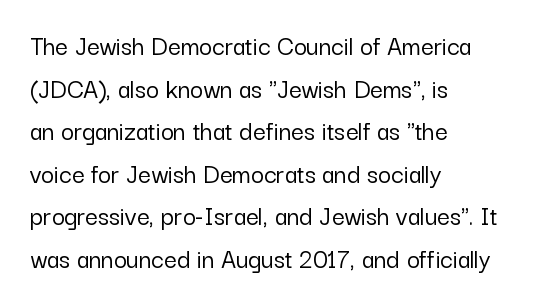
The image shows 28 px sans-serif type, upright; set left-aligned, normal line spacing (1.52x), normal letter spacing, not underlined; low stroke contrast and a medium x-height.
